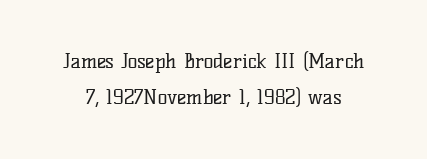
{"italic": "no", "bold": "no", "underline": "no", "line_spacing_ratio": 1.81, "letter_spacing": "normal", "letter_spacing_em": 0.0, "glyph_px": 20}
